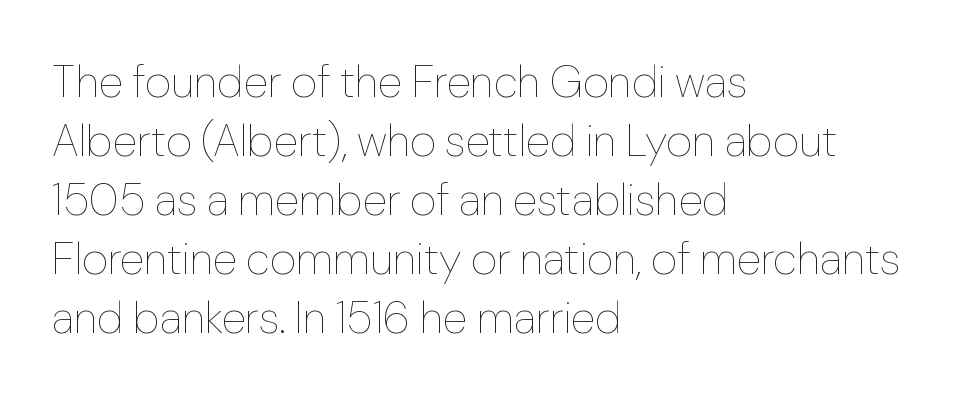
{"italic": "no", "bold": "no", "weight": "thin", "width": "normal", "stroke_contrast": "low", "x_height": "medium", "monospaced": "no", "underline": "no", "align": "left", "line_spacing": "normal", "line_spacing_ratio": 1.31, "letter_spacing": "normal", "letter_spacing_em": 0.0, "glyph_px": 45}
